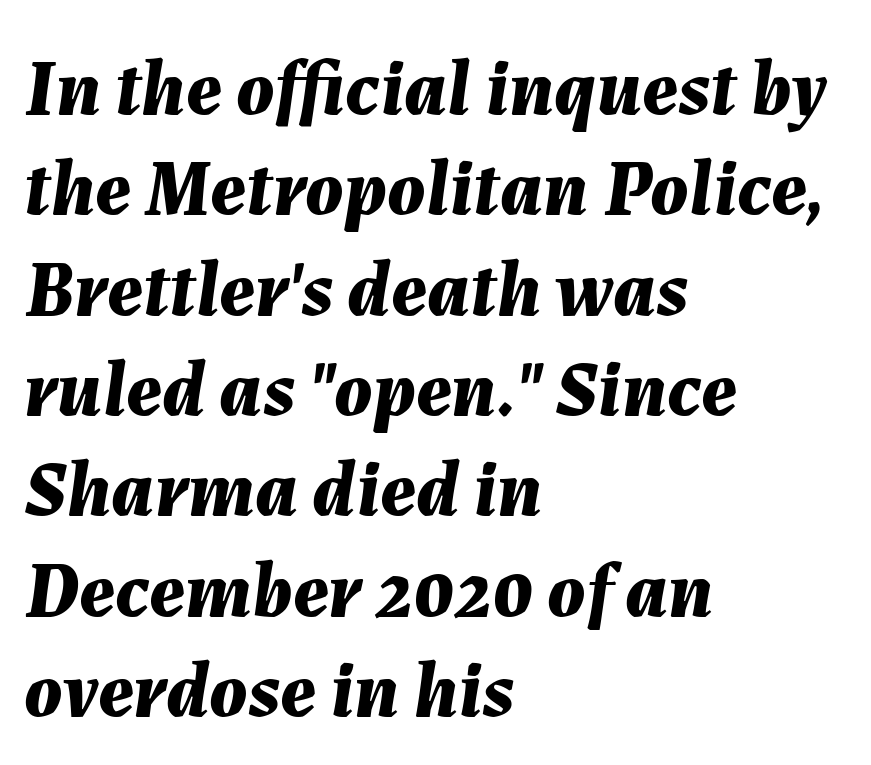
The image shows 79 px bold type, italic (leaning right); set left-aligned, normal line spacing (1.27x), normal letter spacing, not underlined; medium stroke contrast and a medium x-height.
